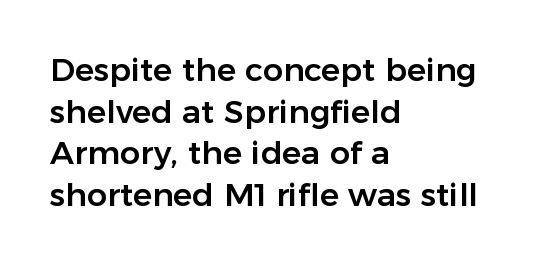
{"serif": "no", "italic": "no", "width": "normal", "stroke_contrast": "low", "x_height": "medium", "monospaced": "no", "underline": "no", "align": "left", "line_spacing": "normal", "line_spacing_ratio": 1.3, "letter_spacing": "normal", "letter_spacing_em": 0.0, "glyph_px": 32}
